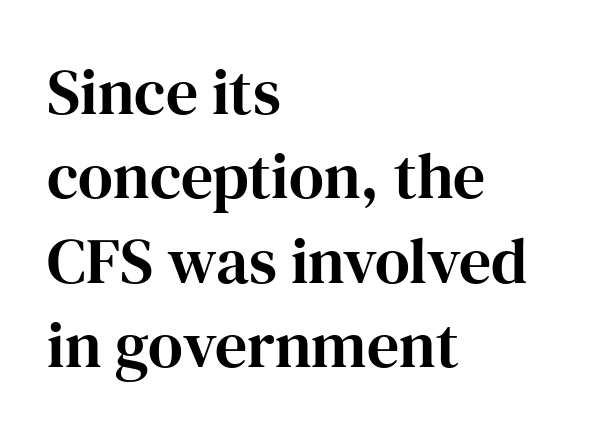
Q: Is the text italic (slanted)? A: No, it is upright.
Q: Is the typeface a serif or a sans-serif typeface? A: Serif.
Q: Is the text underlined? A: No.
Q: How is the paragraph aligned? A: Left-aligned.
Q: Is the spacing between letters normal or unusually wide? A: Normal.
Q: Is the spacing between lines tight, normal or loose? A: Normal.
Q: Width (condensed, normal, or wide)? A: Normal.
Q: Stroke contrast? A: High.
Q: x-height? A: Medium.
Q: Monospaced? A: No.
